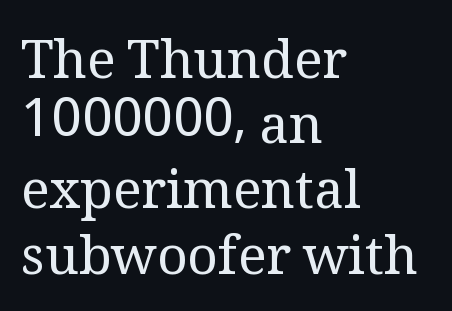
The image shows 53 px regular-weight serif type, upright; set left-aligned, line spacing 1.23x, normal letter spacing, not underlined; medium stroke contrast and a medium x-height.
